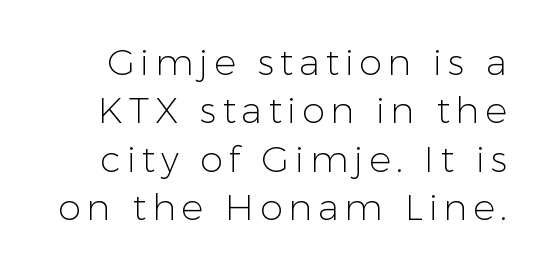
Q: Is the text bold? A: No.
Q: Is the text italic (slanted)? A: No, it is upright.
Q: Is the typeface a serif or a sans-serif typeface? A: Sans-serif.
Q: Is the text underlined? A: No.
Q: Is the spacing between lines tight, normal or loose? A: Normal.
Q: Width (condensed, normal, or wide)? A: Normal.
Q: Stroke contrast? A: Low.
Q: x-height? A: Medium.
Q: Monospaced? A: No.
